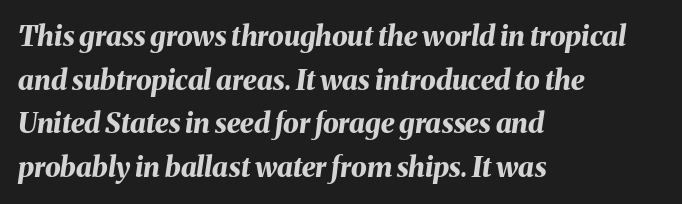
Interline gaps are of average width in this sample. Note the varied advance widths — an 'i' is clearly narrower than an 'm'. Does the weight exceed regular? Yes, all the way to bold. Every row of glyphs begins at an identical x-position on the left.
